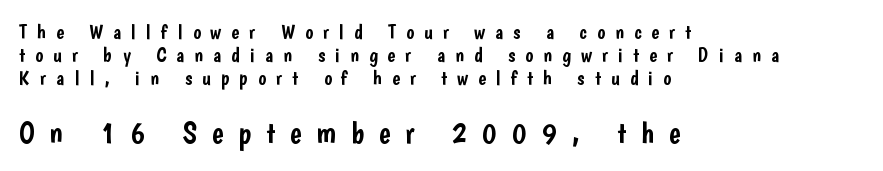
The image shows 31 px condensed sans-serif type, upright; set left-aligned, tight line spacing (1.1x), unusually wide letter spacing (+0.48 em), not underlined; the second (bottom) block is 1.48x larger; low stroke contrast and a medium x-height.
